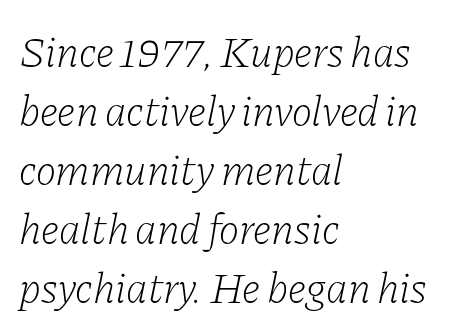
The image shows 43 px light serif type, italic (leaning right); set left-aligned, normal line spacing (1.37x), normal letter spacing, not underlined; low stroke contrast and a medium x-height.
